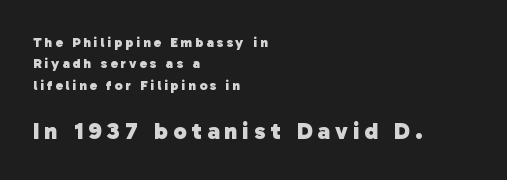
Q: Is the text bold? A: Yes.
Q: Is the text underlined? A: No.
Q: How is the paragraph aligned? A: Left-aligned.
Q: Is the spacing between letters normal or unusually wide? A: Unusually wide.
Q: Is the spacing between lines tight, normal or loose? A: Normal.
Q: Which block of text is set in a larger size, the first (top) or the second (bottom)? A: The second (bottom) one.
